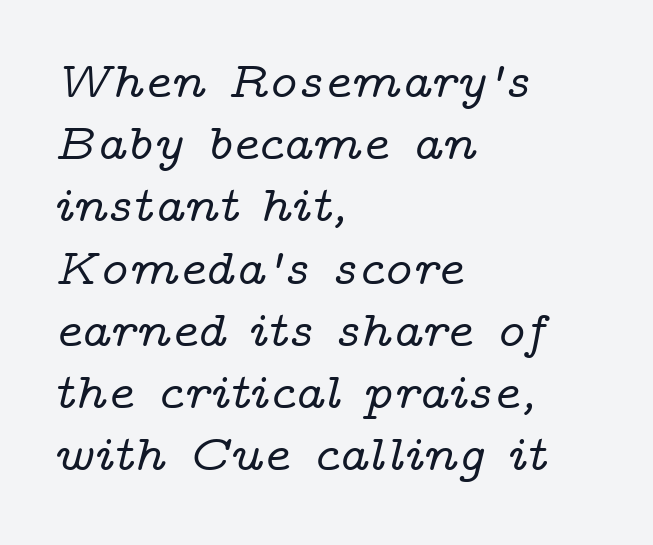
{"serif": "yes", "italic": "yes", "lean": "right", "slant_degrees": 14, "width": "wide", "stroke_contrast": "low", "x_height": "medium", "monospaced": "no", "underline": "no", "align": "left", "line_spacing_ratio": 1.22, "letter_spacing": "normal", "letter_spacing_em": 0.0, "glyph_px": 51}
